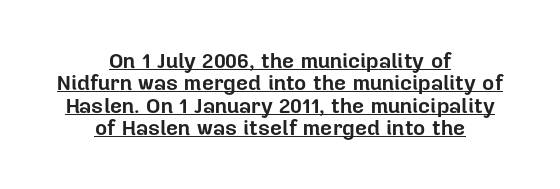
Typesetter's note: full bold, strokes at maximum text heaviness. The words here are underlined. This is roman type, the default non-slanted kind. Honestly, the letter spacing is just normal — you wouldn't notice it.
